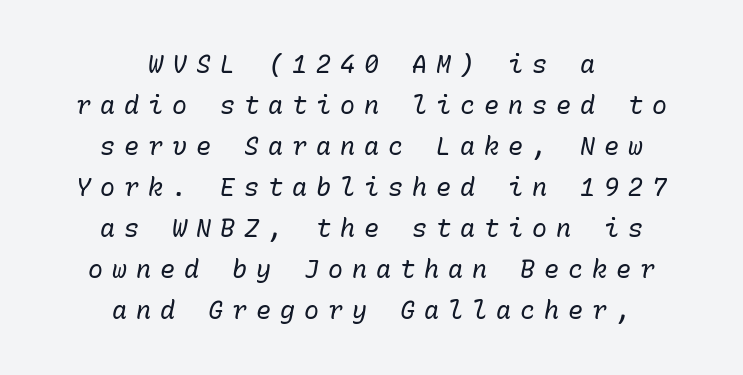
An italicized treatment has been applied to the whole sample. Leftover space on each line is divided equally before and after the words. Quick note: underline off. The cut favours lightness, reaching ordinary text weight at its darkest.
